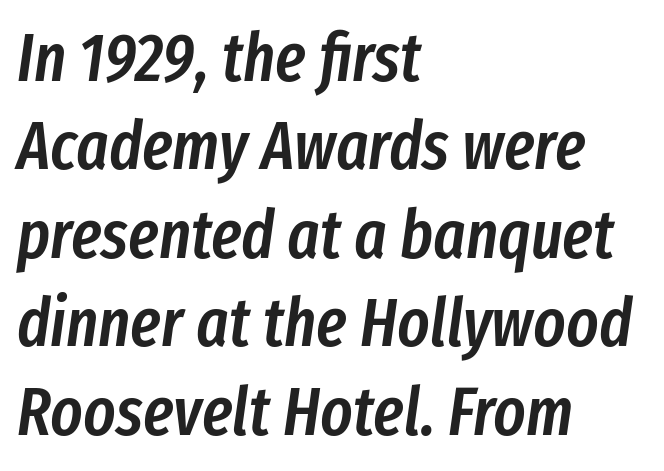
The image shows 68 px semibold, condensed type, italic (leaning right); set left-aligned, normal line spacing (1.3x), normal letter spacing, not underlined; low stroke contrast and a medium x-height.
